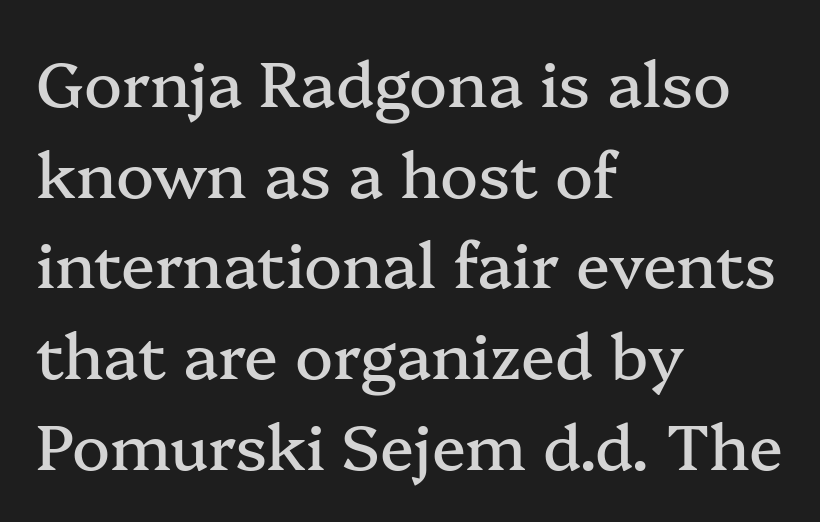
Nothing unusual about the tracking: characters are spaced as the font intends. Leading: standard. Little horizontal feet cap the strokes, marking this as serif type. Where is the straight margin? On the left.
